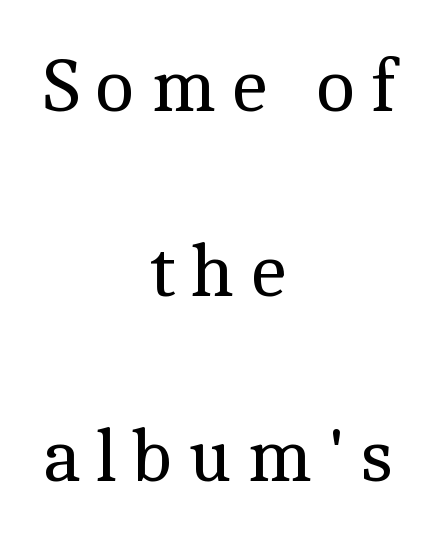
Q: Is the text bold? A: No.
Q: Is the text italic (slanted)? A: No, it is upright.
Q: Is the typeface a serif or a sans-serif typeface? A: Serif.
Q: Is the text underlined? A: No.
Q: How is the paragraph aligned? A: Centered.
Q: Is the spacing between lines tight, normal or loose? A: Loose.
Q: Width (condensed, normal, or wide)? A: Normal.
Q: x-height? A: Medium.
Q: Monospaced? A: No.
